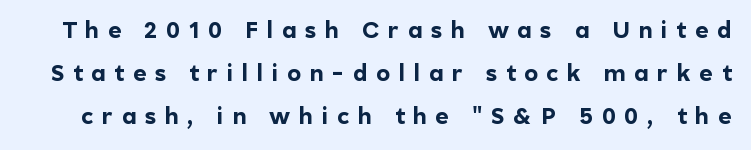
{"italic": "no", "bold": "yes", "underline": "no", "line_spacing_ratio": 1.86, "letter_spacing": "wide", "letter_spacing_em": 0.38, "glyph_px": 23}
